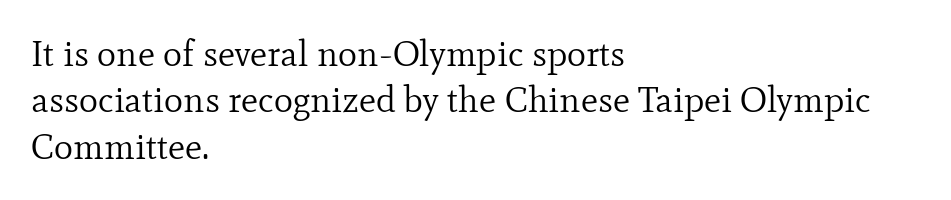
{"serif": "yes", "italic": "no", "bold": "no", "weight": "regular", "width": "normal", "stroke_contrast": "low", "x_height": "small", "monospaced": "no", "underline": "no", "align": "left", "line_spacing": "normal", "line_spacing_ratio": 1.29, "letter_spacing": "normal", "letter_spacing_em": 0.0, "glyph_px": 36}
